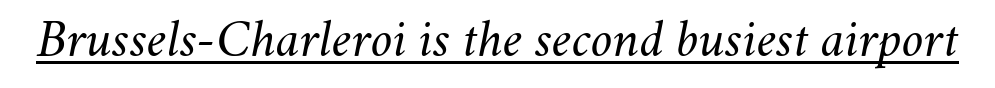
The image shows 55 px light type, italic (leaning right); set normal letter spacing, underlined; medium stroke contrast and a small x-height.
